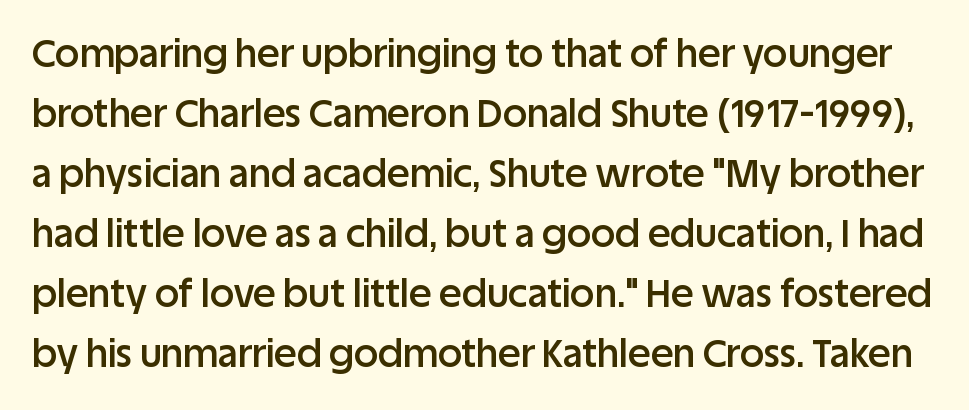
The image shows 38 px semibold sans-serif type, upright; set normal line spacing (1.58x), normal letter spacing, not underlined; low stroke contrast and a large x-height.
